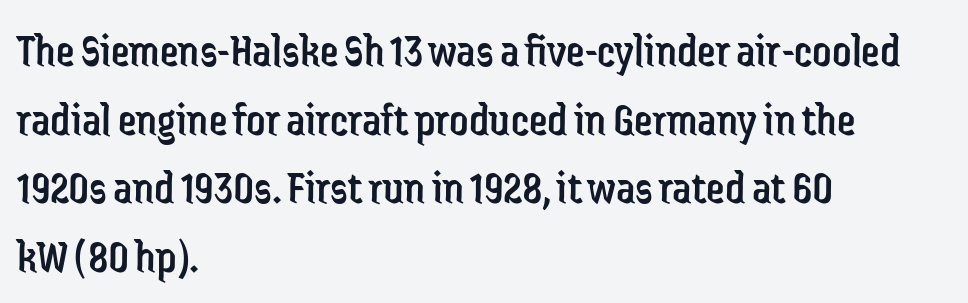
Are there feet on the stems? There aren't — it's a sans. This sample keeps an unexceptional amount of space between lines. The face used here is rendered with its standard letterfit. Ink coverage per letter is moderate at most. When letters stand straight like this, we call the style roman or upright. This rendering uses left alignment, leaving the right contour irregular.
